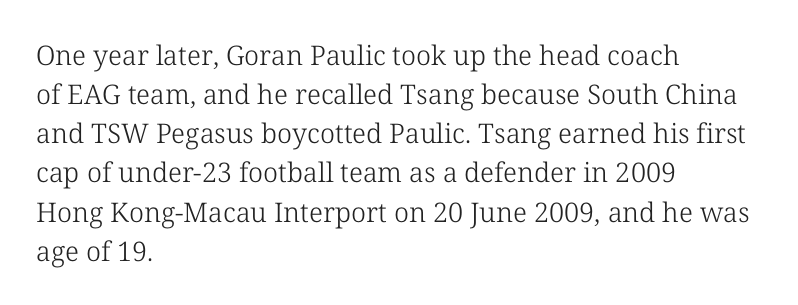
{"italic": "no", "bold": "no", "underline": "no", "align": "left", "line_spacing": "normal", "line_spacing_ratio": 1.45, "letter_spacing": "normal", "letter_spacing_em": 0.0, "glyph_px": 27}
